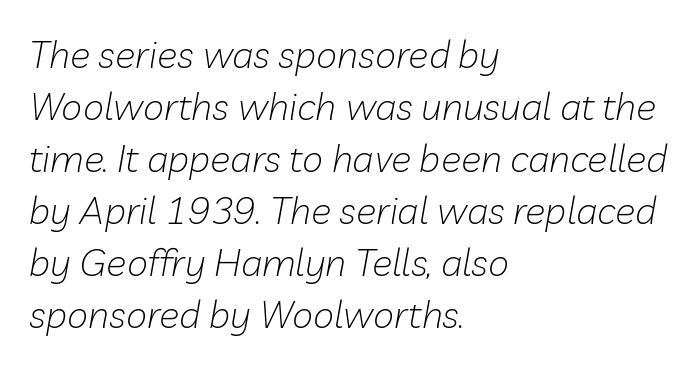
Vertical spacing — default. The face used here is proportionally spaced, like ordinary book or web type. When letters slant like this, we call the style italic. Ink coverage per letter is moderate at most. Short note: letters normally spaced.
